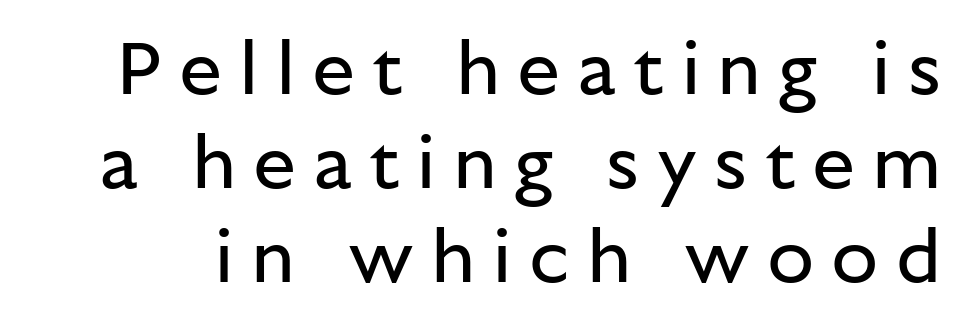
{"serif": "no", "italic": "no", "bold": "no", "weight": "regular", "width": "normal", "stroke_contrast": "low", "x_height": "medium", "monospaced": "no", "underline": "no", "line_spacing_ratio": 1.22, "letter_spacing": "wide", "letter_spacing_em": 0.22, "glyph_px": 77}
